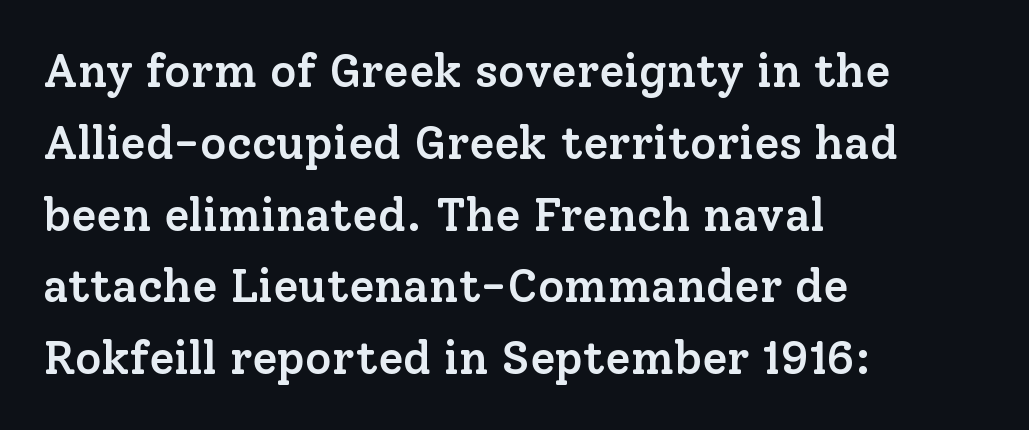
The image shows 46 px semibold serif type, upright; set left-aligned, normal line spacing (1.56x), normal letter spacing, not underlined; low stroke contrast and a medium x-height.
